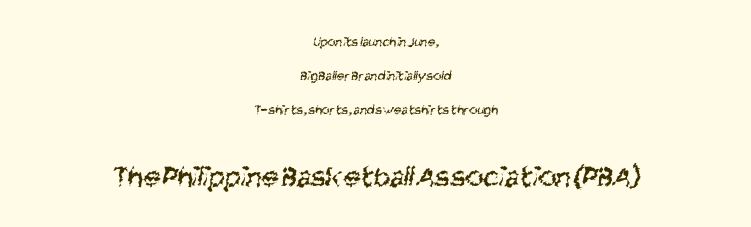
The image shows 31 px regular-weight, condensed sans-serif type; set centered, loose line spacing (2.43x), normal letter spacing, not underlined; the second (bottom) block is 2.21x larger; medium stroke contrast and a large x-height.
